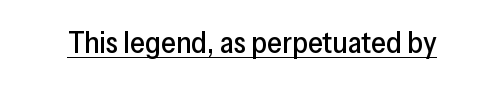
Q: Is the text italic (slanted)? A: No, it is upright.
Q: Is the typeface a serif or a sans-serif typeface? A: Sans-serif.
Q: Is the text underlined? A: Yes.
Q: Is the spacing between letters normal or unusually wide? A: Normal.
Q: Width (condensed, normal, or wide)? A: Normal.
Q: Stroke contrast? A: Low.
Q: x-height? A: Medium.
Q: Monospaced? A: No.
